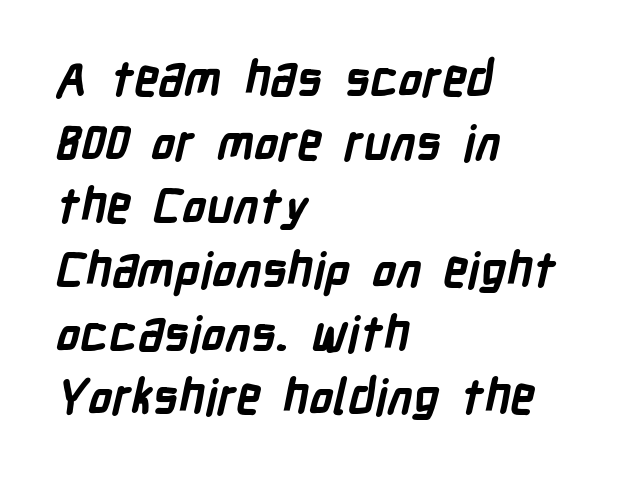
The image shows 49 px semibold, condensed sans-serif type; set left-aligned, normal line spacing (1.3x), normal letter spacing, not underlined; low stroke contrast and a medium x-height.
